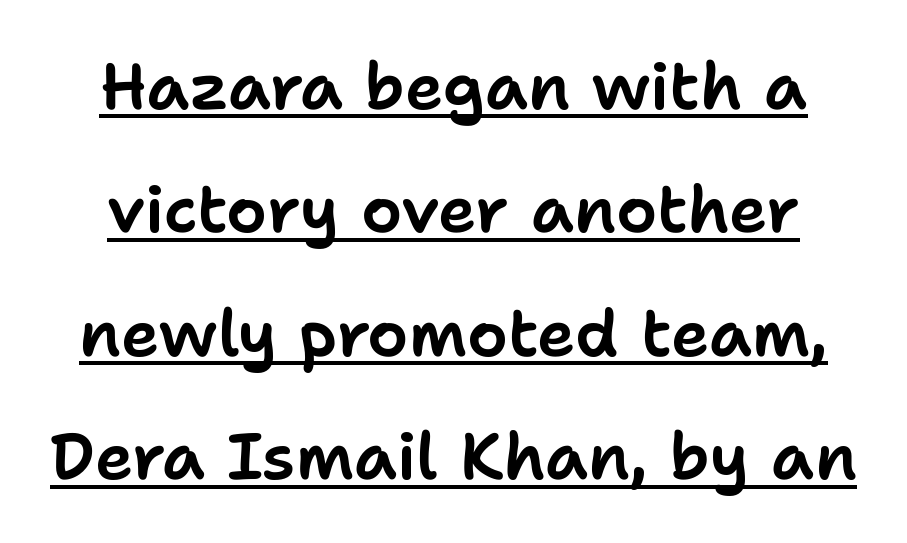
{"serif": "no", "italic": "no", "width": "normal", "stroke_contrast": "low", "x_height": "medium", "monospaced": "no", "underline": "yes", "line_spacing": "loose", "line_spacing_ratio": 1.9, "letter_spacing": "normal", "letter_spacing_em": 0.0, "glyph_px": 65}
